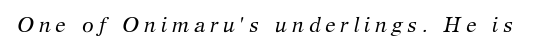
Q: Is the text bold? A: No.
Q: Is the text italic (slanted)? A: Yes, it leans right by about 12 degrees.
Q: Is the text underlined? A: No.
Q: Is the spacing between letters normal or unusually wide? A: Unusually wide.
